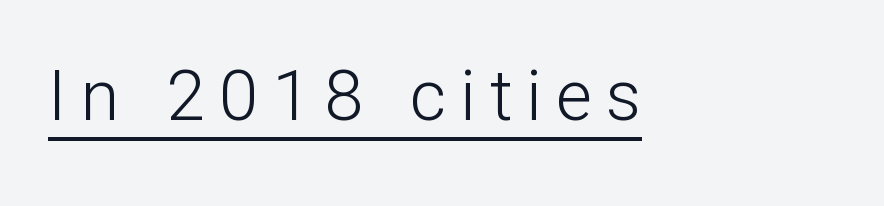
Q: Is the text bold? A: No.
Q: Is the text italic (slanted)? A: No, it is upright.
Q: Is the typeface a serif or a sans-serif typeface? A: Sans-serif.
Q: Is the text underlined? A: Yes.
Q: Is the spacing between letters normal or unusually wide? A: Unusually wide.
Q: Width (condensed, normal, or wide)? A: Normal.
Q: Stroke contrast? A: Low.
Q: x-height? A: Medium.
Q: Monospaced? A: No.
